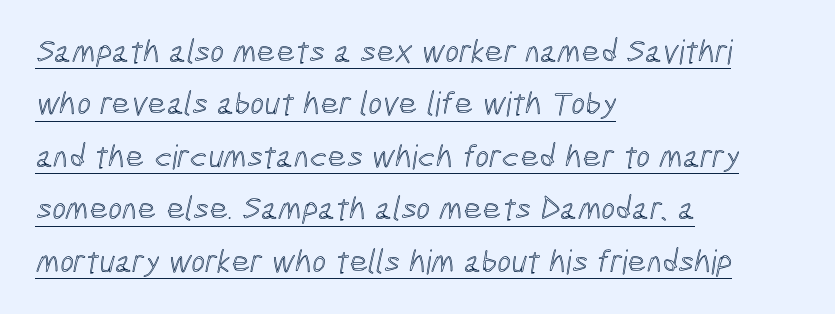
Q: Is the text underlined? A: Yes.
Q: How is the paragraph aligned? A: Left-aligned.
Q: Is the spacing between letters normal or unusually wide? A: Normal.
Q: Is the spacing between lines tight, normal or loose? A: Normal.
Q: Width (condensed, normal, or wide)? A: Condensed.
Q: x-height? A: Medium.
Q: Monospaced? A: No.
